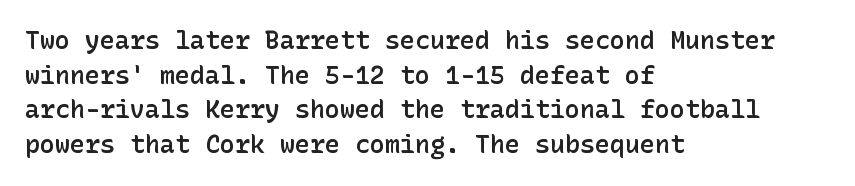
The image shows 25 px text type, upright; set left-aligned, normal line spacing (1.39x), normal letter spacing, not underlined.
